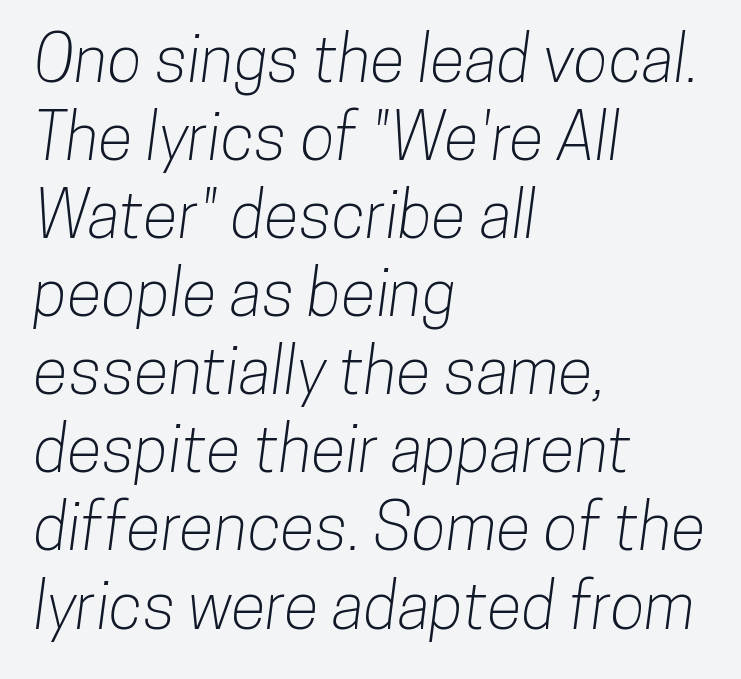
{"serif": "no", "width": "condensed", "stroke_contrast": "low", "x_height": "medium", "monospaced": "no", "underline": "no", "align": "left", "line_spacing_ratio": 1.22, "letter_spacing": "normal", "letter_spacing_em": 0.0, "glyph_px": 64}
